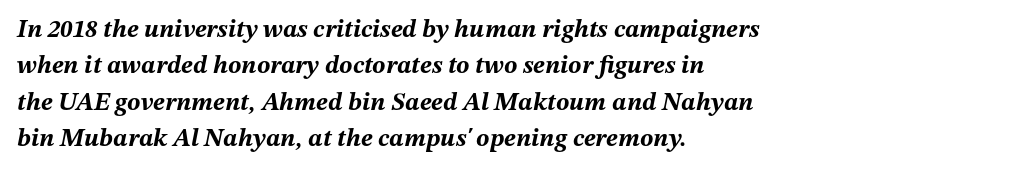
{"italic": "yes", "lean": "right", "slant_degrees": 12, "bold": "yes", "underline": "no", "align": "left", "line_spacing": "normal", "line_spacing_ratio": 1.46, "letter_spacing": "normal", "letter_spacing_em": 0.0, "glyph_px": 25}
